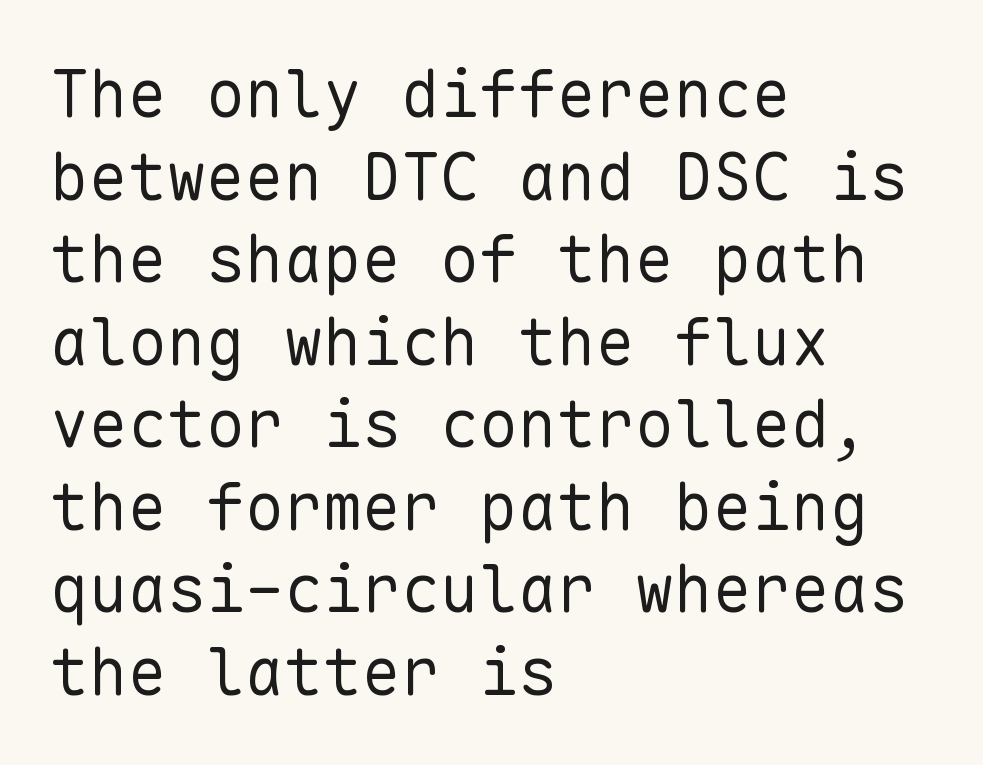
Q: Is the text bold? A: No.
Q: Is the text italic (slanted)? A: No, it is upright.
Q: Is the typeface a serif or a sans-serif typeface? A: Sans-serif.
Q: Is the text underlined? A: No.
Q: How is the paragraph aligned? A: Left-aligned.
Q: Is the spacing between letters normal or unusually wide? A: Normal.
Q: Is the spacing between lines tight, normal or loose? A: Normal.
Q: Width (condensed, normal, or wide)? A: Normal.
Q: Stroke contrast? A: Low.
Q: x-height? A: Medium.
Q: Monospaced? A: Yes.
